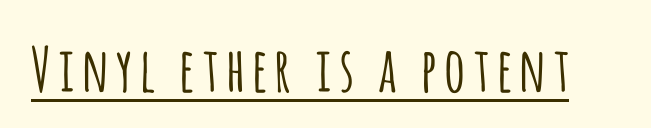
The image shows 61 px condensed sans-serif type, upright; set underlined; low stroke contrast and a large x-height.
